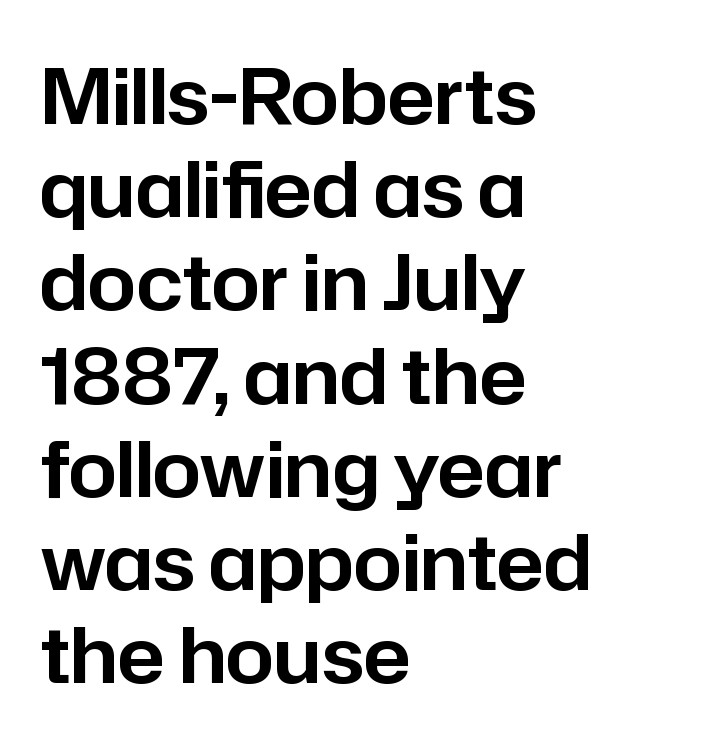
The paragraph shown leans on its left margin. The letters stand upright; this is a roman face. Each word holds together tightly as a unit, with standard inter-letter gaps. The zone under the glyphs is completely vacant. Stroke terminals: plain, sans-serif.
